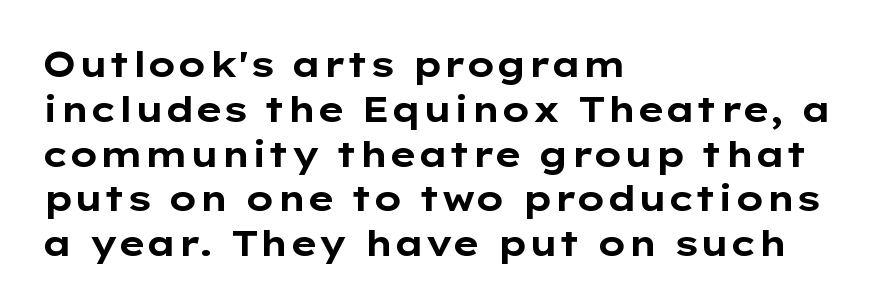
{"serif": "no", "italic": "no", "bold": "yes", "weight": "bold", "width": "wide", "stroke_contrast": "low", "x_height": "medium", "monospaced": "no", "underline": "no", "align": "left", "line_spacing": "normal", "line_spacing_ratio": 1.28, "letter_spacing": "normal", "letter_spacing_em": 0.0, "glyph_px": 35}
